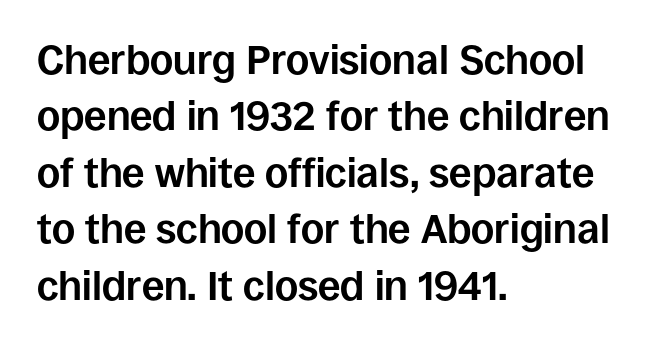
Rule under the text: the space is simply empty. The font's upright variant was chosen for this text. What stands out about the letter spacing? Nothing — it is the standard amount. Does the copy run flush right? No — it runs flush left.
